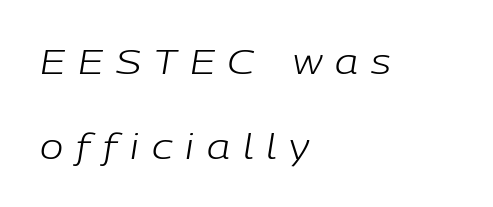
The image shows 35 px light type, italic (leaning right); set left-aligned, loose line spacing (2.42x), unusually wide letter spacing (+0.37 em), not underlined; low stroke contrast and a medium x-height.
